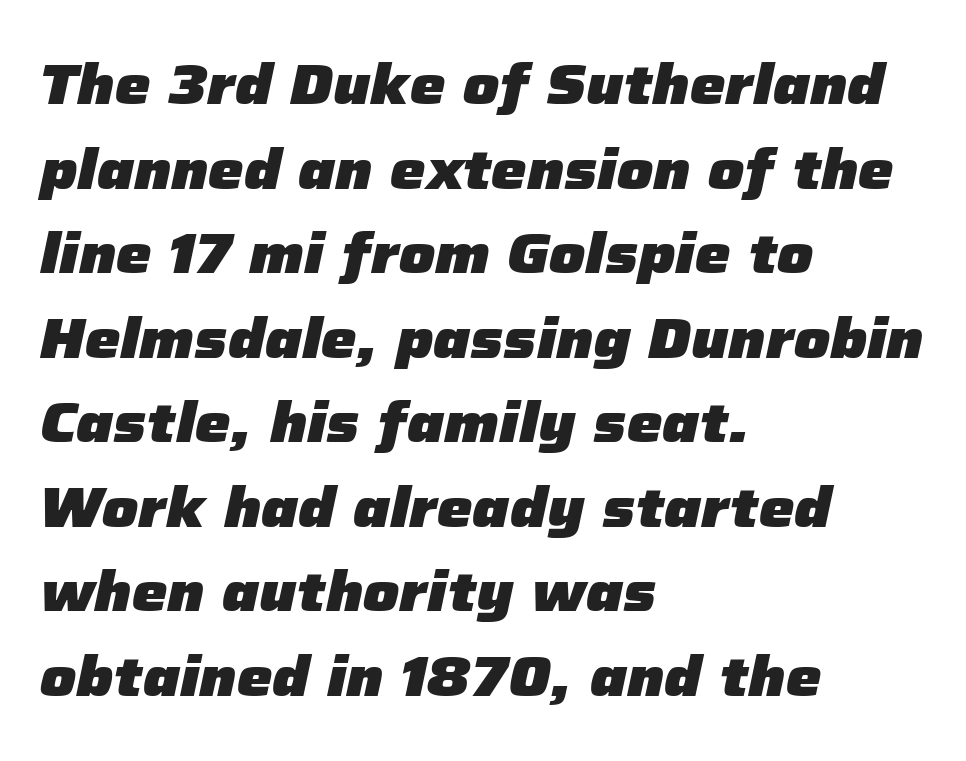
{"italic": "yes", "lean": "right", "slant_degrees": 12, "bold": "yes", "weight": "heavy", "width": "normal", "stroke_contrast": "low", "x_height": "medium", "monospaced": "no", "underline": "no", "align": "left", "line_spacing": "normal", "line_spacing_ratio": 1.51, "letter_spacing": "normal", "letter_spacing_em": 0.0, "glyph_px": 56}
